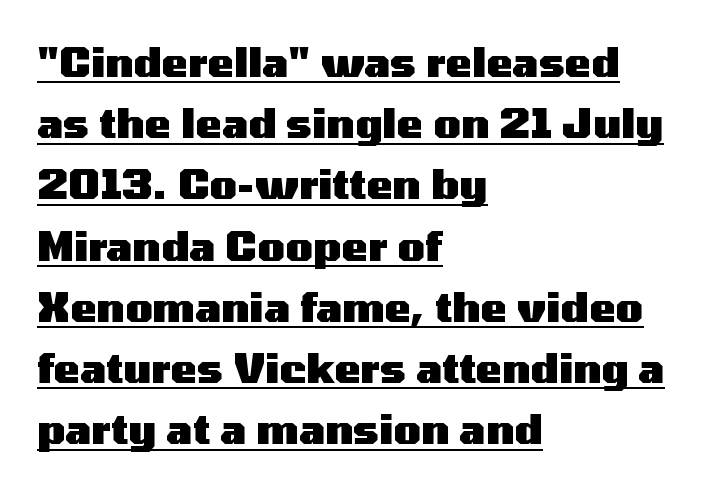
Q: Is the text bold? A: Yes.
Q: Is the text italic (slanted)? A: No, it is upright.
Q: Is the typeface a serif or a sans-serif typeface? A: Sans-serif.
Q: Is the text underlined? A: Yes.
Q: How is the paragraph aligned? A: Left-aligned.
Q: Is the spacing between letters normal or unusually wide? A: Normal.
Q: Is the spacing between lines tight, normal or loose? A: Normal.
Q: Width (condensed, normal, or wide)? A: Wide.
Q: Stroke contrast? A: Medium.
Q: x-height? A: Medium.
Q: Monospaced? A: No.
